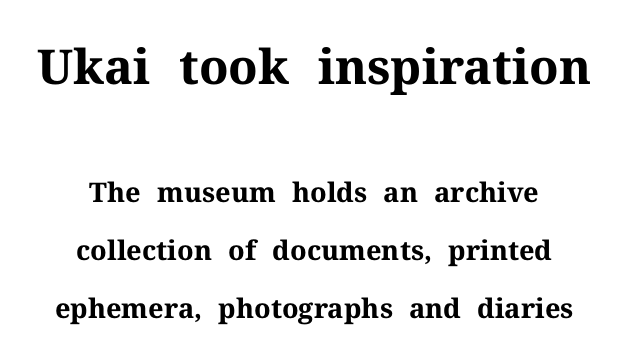
{"serif": "yes", "italic": "no", "bold": "yes", "weight": "bold", "width": "normal", "stroke_contrast": "medium", "x_height": "medium", "monospaced": "no", "underline": "no", "align": "center", "line_spacing": "loose", "line_spacing_ratio": 2.15, "letter_spacing": "normal", "letter_spacing_em": 0.0, "larger_block": "first", "size_ratio": 1.78, "glyph_px": 48}
